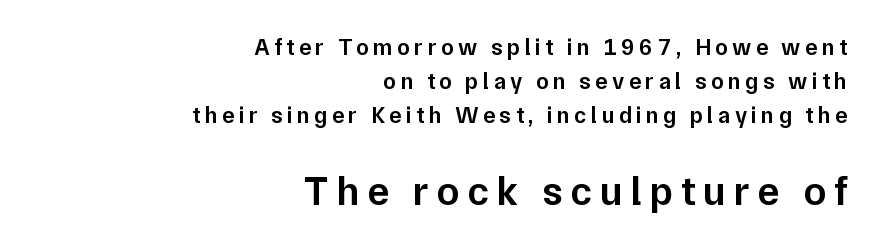
Q: Is the text bold? A: Semi-bold.
Q: Is the text italic (slanted)? A: No, it is upright.
Q: Is the typeface a serif or a sans-serif typeface? A: Sans-serif.
Q: Is the text underlined? A: No.
Q: How is the paragraph aligned? A: Right-aligned.
Q: Is the spacing between lines tight, normal or loose? A: Normal.
Q: Which block of text is set in a larger size, the first (top) or the second (bottom)? A: The second (bottom) one.
Q: Width (condensed, normal, or wide)? A: Normal.
Q: Stroke contrast? A: Low.
Q: x-height? A: Medium.
Q: Monospaced? A: No.
